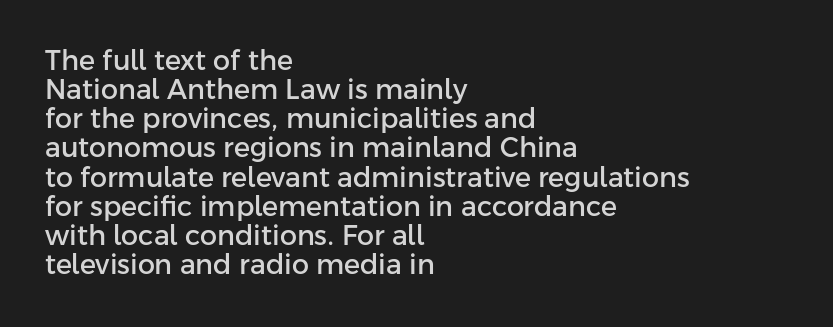
The image shows 27 px text type, upright; set left-aligned, tight line spacing (1.08x), normal letter spacing, not underlined.
